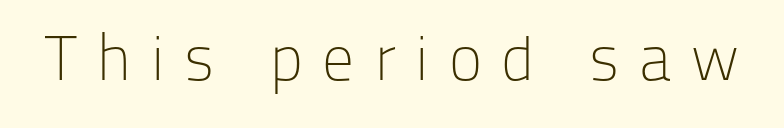
Honestly, the letter spacing is so wide it's the main thing you notice. Character widths vary here, with narrow letters taking less room than wide ones. In terms of letterform style, serifs are entirely absent. Stems here are at most as thick as an everyday book face.
